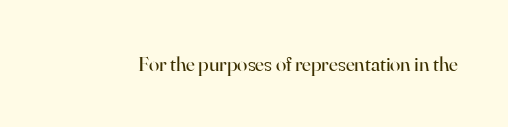
{"italic": "no", "bold": "no", "underline": "no", "letter_spacing": "normal", "letter_spacing_em": 0.0, "glyph_px": 21}
